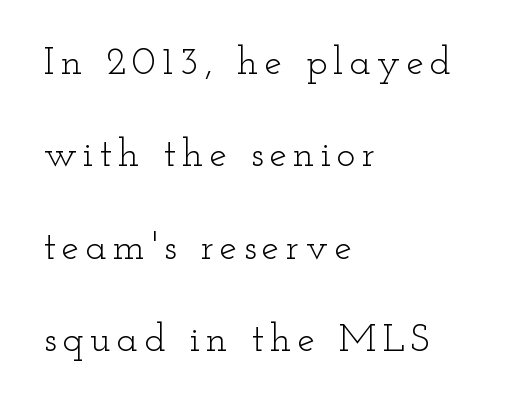
Q: Is the text bold? A: No.
Q: Is the text italic (slanted)? A: No, it is upright.
Q: Is the typeface a serif or a sans-serif typeface? A: Serif.
Q: Is the text underlined? A: No.
Q: How is the paragraph aligned? A: Left-aligned.
Q: Is the spacing between lines tight, normal or loose? A: Loose.
Q: Width (condensed, normal, or wide)? A: Wide.
Q: Stroke contrast? A: Low.
Q: x-height? A: Small.
Q: Monospaced? A: No.
